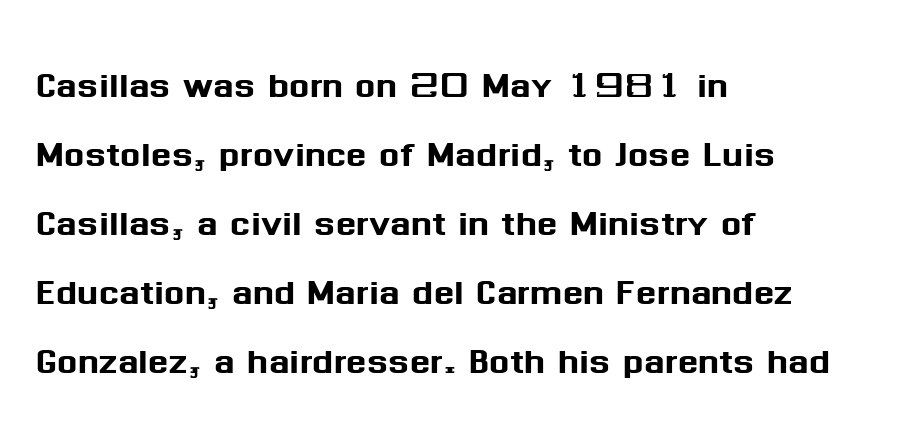
Q: Is the text italic (slanted)? A: No, it is upright.
Q: Is the typeface a serif or a sans-serif typeface? A: Sans-serif.
Q: Is the text underlined? A: No.
Q: How is the paragraph aligned? A: Left-aligned.
Q: Is the spacing between letters normal or unusually wide? A: Normal.
Q: Is the spacing between lines tight, normal or loose? A: Normal.
Q: Width (condensed, normal, or wide)? A: Normal.
Q: Stroke contrast? A: Medium.
Q: x-height? A: Medium.
Q: Monospaced? A: No.
